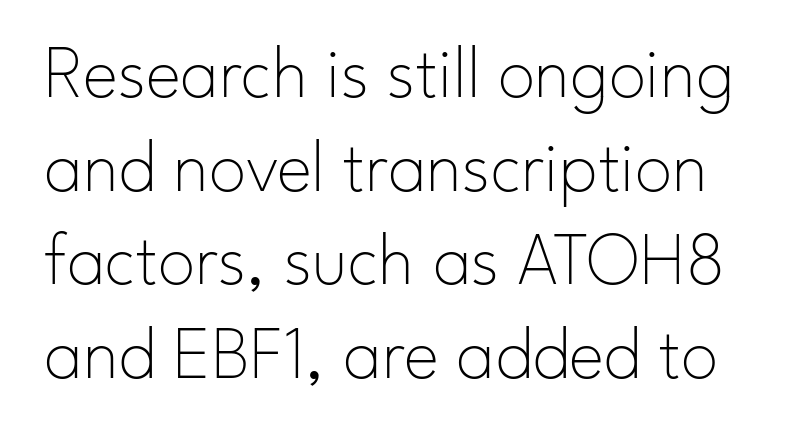
Q: Is the text bold? A: No.
Q: Is the text italic (slanted)? A: No, it is upright.
Q: Is the typeface a serif or a sans-serif typeface? A: Sans-serif.
Q: Is the text underlined? A: No.
Q: Is the spacing between letters normal or unusually wide? A: Normal.
Q: Is the spacing between lines tight, normal or loose? A: Normal.
Q: Width (condensed, normal, or wide)? A: Normal.
Q: Stroke contrast? A: Low.
Q: x-height? A: Small.
Q: Monospaced? A: No.
